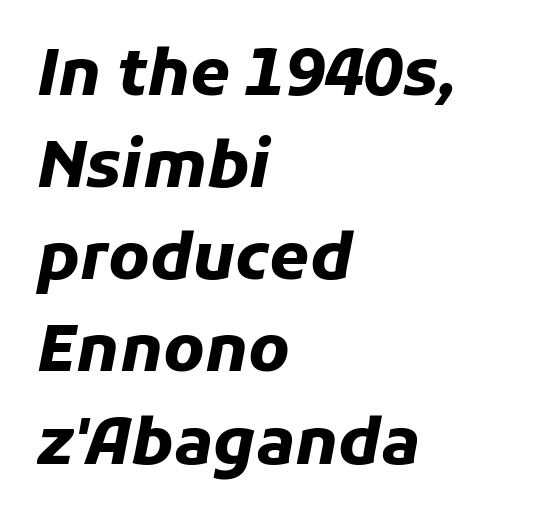
There's an unmistakable incline to the writing here. Line beginnings align vertically; line endings do not. Lines of text with bare space underneath. As a designer I'd log this as weight 700, bold.
